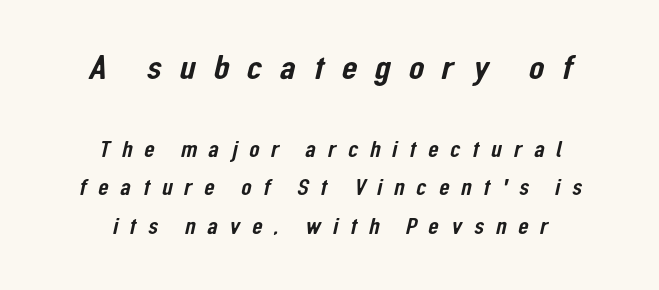
The text was rendered using a sans face with plain stroke endings. The letters advance in unequal steps, a hallmark of proportional type. Beneath every word, the page is bare. The passage is arranged like a title page — every line centered. The first block has been scaled up relative to the second. Reading down the column, the eye jumps a familiar distance to each next line.
